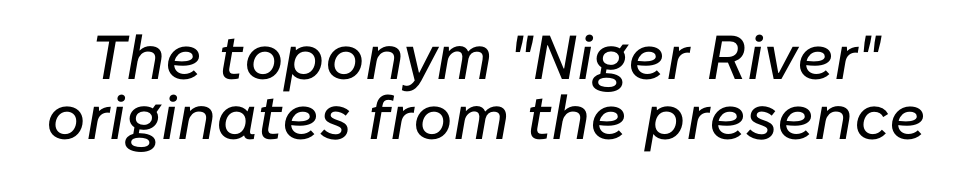
{"italic": "yes", "lean": "right", "slant_degrees": 10, "width": "normal", "stroke_contrast": "low", "x_height": "medium", "monospaced": "no", "underline": "no", "line_spacing": "tight", "line_spacing_ratio": 0.96, "letter_spacing": "normal", "letter_spacing_em": 0.0, "glyph_px": 62}
